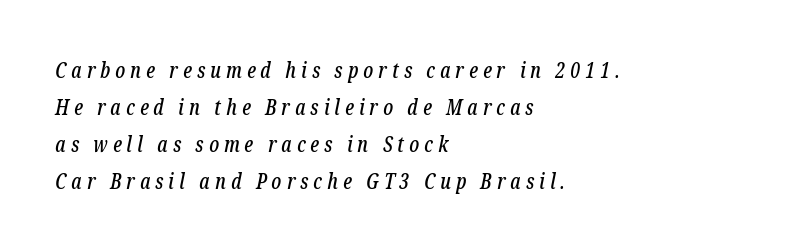
{"italic": "yes", "lean": "right", "slant_degrees": 12, "underline": "no", "align": "left", "line_spacing_ratio": 1.76, "letter_spacing": "wide", "letter_spacing_em": 0.24, "glyph_px": 21}
